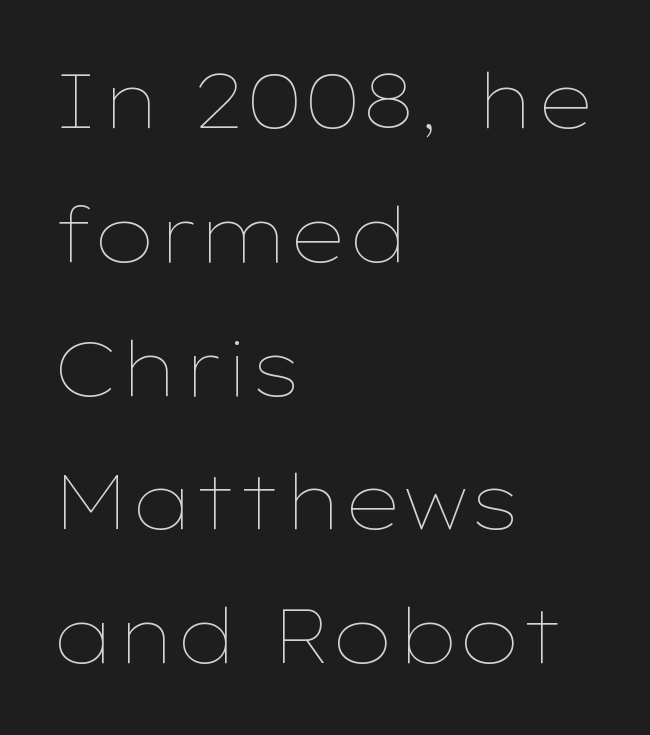
{"italic": "no", "bold": "no", "weight": "thin", "width": "wide", "stroke_contrast": "low", "x_height": "medium", "monospaced": "no", "underline": "no", "align": "left", "line_spacing_ratio": 1.76, "letter_spacing": "normal", "letter_spacing_em": 0.0, "glyph_px": 76}
